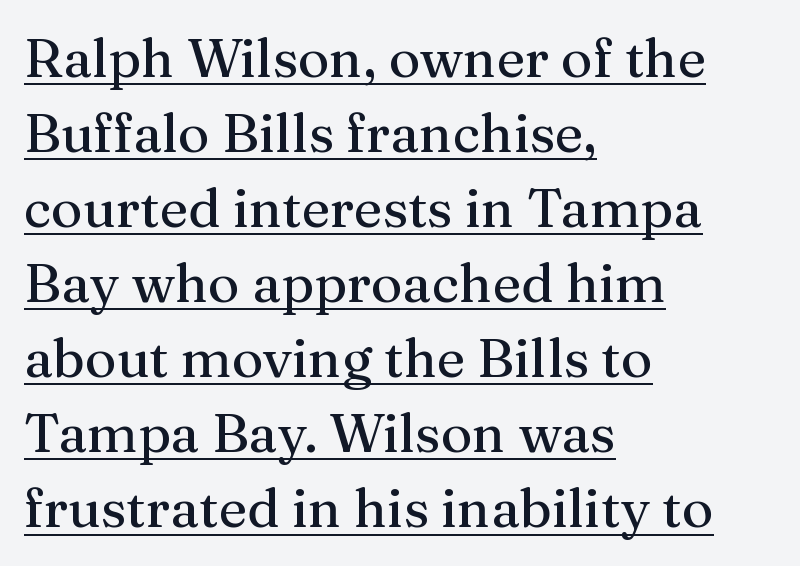
Q: Is the text italic (slanted)? A: No, it is upright.
Q: Is the typeface a serif or a sans-serif typeface? A: Serif.
Q: Is the text underlined? A: Yes.
Q: How is the paragraph aligned? A: Left-aligned.
Q: Is the spacing between letters normal or unusually wide? A: Normal.
Q: Is the spacing between lines tight, normal or loose? A: Normal.
Q: Width (condensed, normal, or wide)? A: Normal.
Q: Stroke contrast? A: Medium.
Q: x-height? A: Medium.
Q: Monospaced? A: No.
